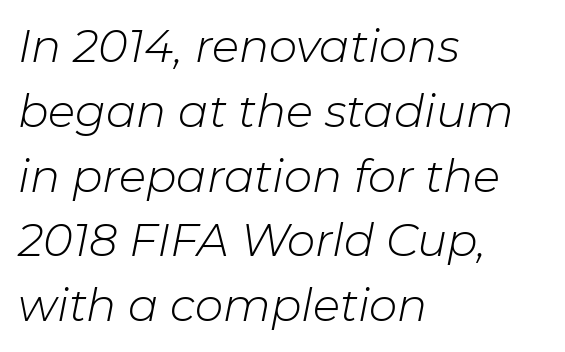
A typesetter would call this zero additional tracking. Beneath every word, the page is bare. Weight: in the light-to-regular range. The whole block is typeset with a tilt.
